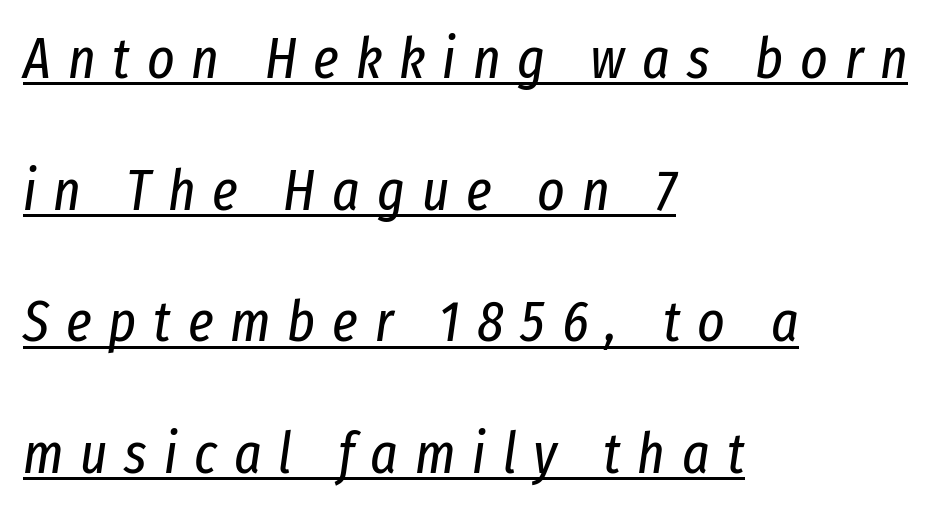
Q: Is the text bold? A: No.
Q: Is the text italic (slanted)? A: Yes, it leans right by about 8 degrees.
Q: Is the text underlined? A: Yes.
Q: How is the paragraph aligned? A: Left-aligned.
Q: Is the spacing between letters normal or unusually wide? A: Unusually wide.
Q: Is the spacing between lines tight, normal or loose? A: Loose.
Q: Width (condensed, normal, or wide)? A: Condensed.
Q: Stroke contrast? A: Low.
Q: x-height? A: Medium.
Q: Monospaced? A: No.
